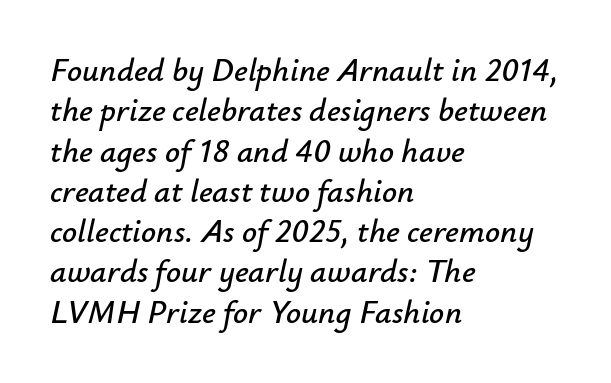
There's an unmistakable incline to the writing here. Left-aligned paragraph, ragged on the right. Varying glyph widths throughout — classic text-font behaviour. Default kerning and tracking; the words read as compact shapes.
